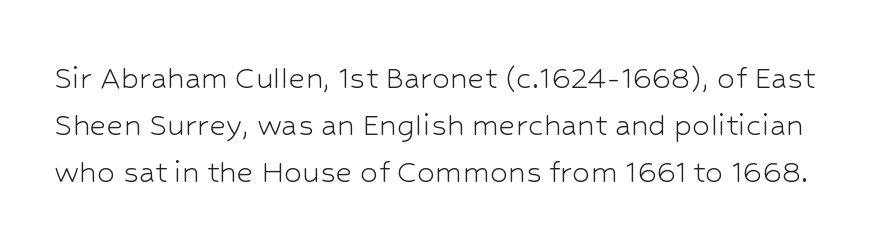
Unbolded letterforms with no extra heft. Honestly, there is no underline to notice here at all. To sum up the face: it is a sans, with no serifs. The line-height multiplier appears to be the usual default.
